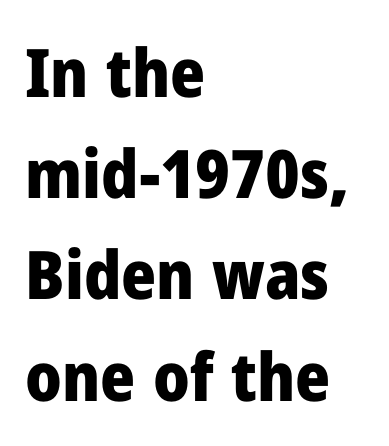
Q: Is the text bold? A: Yes.
Q: Is the text italic (slanted)? A: No, it is upright.
Q: Is the typeface a serif or a sans-serif typeface? A: Sans-serif.
Q: Is the text underlined? A: No.
Q: How is the paragraph aligned? A: Left-aligned.
Q: Is the spacing between letters normal or unusually wide? A: Normal.
Q: Is the spacing between lines tight, normal or loose? A: Normal.
Q: Width (condensed, normal, or wide)? A: Normal.
Q: Stroke contrast? A: Low.
Q: x-height? A: Medium.
Q: Monospaced? A: No.
